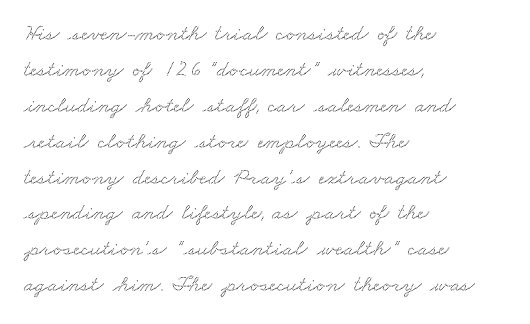
Q: Is the text underlined? A: No.
Q: How is the paragraph aligned? A: Left-aligned.
Q: Is the spacing between letters normal or unusually wide? A: Normal.
Q: Is the spacing between lines tight, normal or loose? A: Normal.
